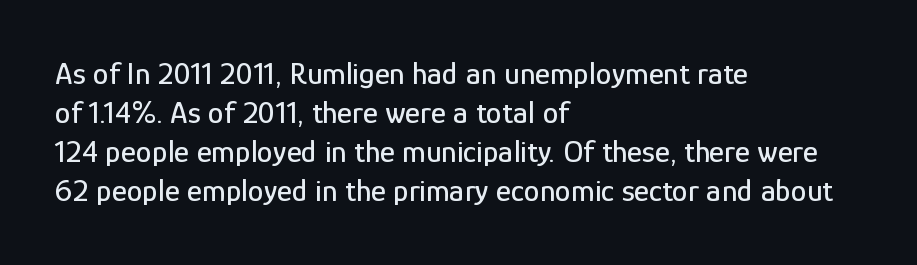
Q: Is the text italic (slanted)? A: No, it is upright.
Q: Is the typeface a serif or a sans-serif typeface? A: Sans-serif.
Q: Is the text underlined? A: No.
Q: How is the paragraph aligned? A: Left-aligned.
Q: Is the spacing between letters normal or unusually wide? A: Normal.
Q: Width (condensed, normal, or wide)? A: Condensed.
Q: Stroke contrast? A: Low.
Q: x-height? A: Medium.
Q: Monospaced? A: No.
